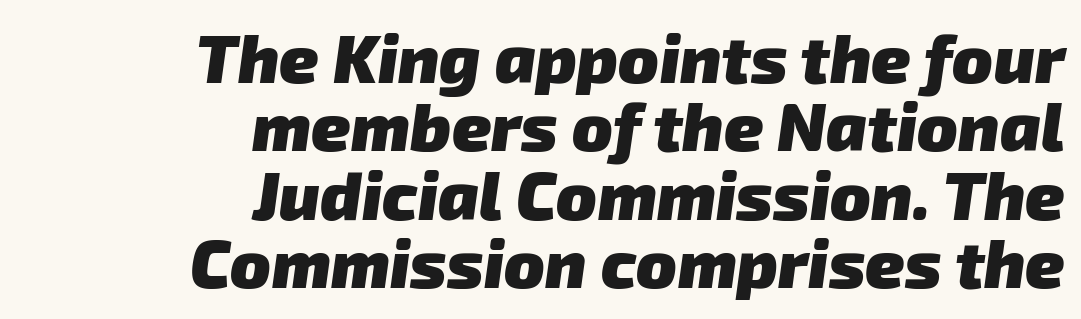
{"serif": "no", "bold": "yes", "weight": "heavy", "width": "normal", "stroke_contrast": "low", "x_height": "medium", "monospaced": "no", "underline": "no", "align": "right", "line_spacing": "tight", "line_spacing_ratio": 1.02, "letter_spacing": "normal", "letter_spacing_em": 0.0, "glyph_px": 67}
